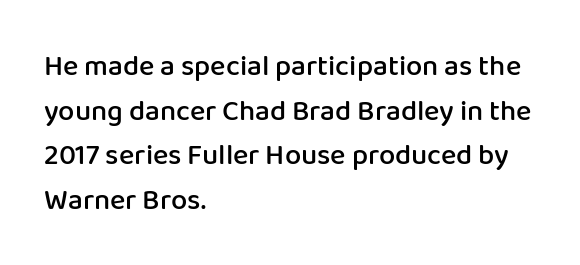
{"serif": "no", "italic": "no", "bold": "semi", "weight": "semibold", "width": "normal", "stroke_contrast": "low", "x_height": "medium", "monospaced": "no", "underline": "no", "align": "left", "line_spacing": "normal", "line_spacing_ratio": 1.54, "letter_spacing": "normal", "letter_spacing_em": 0.0, "glyph_px": 29}
